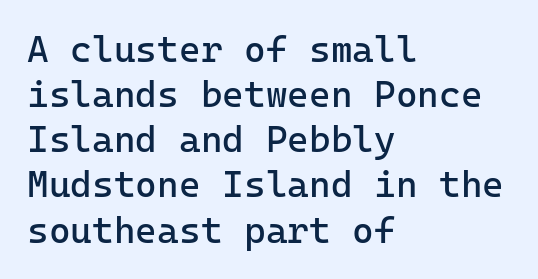
Q: Is the text bold? A: No.
Q: Is the text italic (slanted)? A: No, it is upright.
Q: Is the typeface a serif or a sans-serif typeface? A: Sans-serif.
Q: Is the text underlined? A: No.
Q: How is the paragraph aligned? A: Left-aligned.
Q: Is the spacing between letters normal or unusually wide? A: Normal.
Q: Width (condensed, normal, or wide)? A: Normal.
Q: Stroke contrast? A: Low.
Q: x-height? A: Medium.
